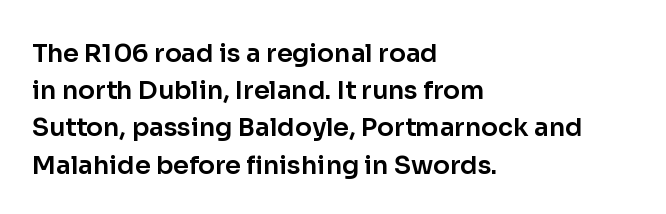
Designer's note — italics off, roman on. Compared with typical paragraphs, the rows here are spaced about the same. No word sits above an underline. Left-aligned paragraph, ragged on the right. This sample uses plain, unmodified letter spacing.
